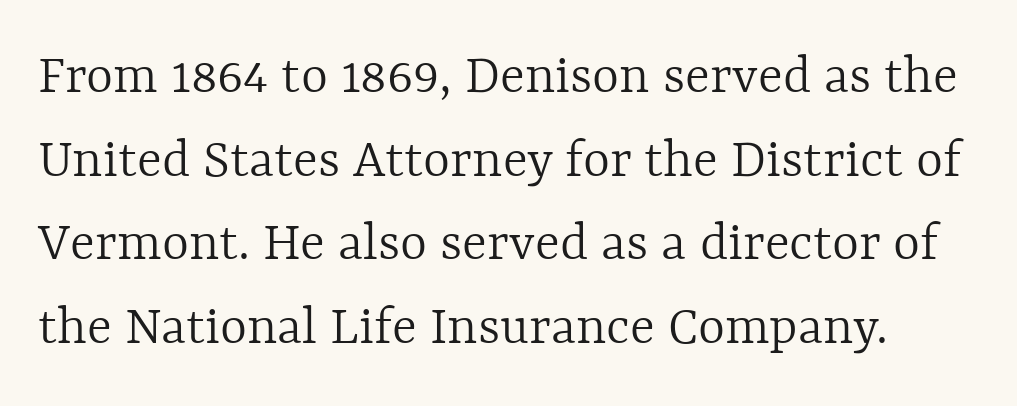
Summary of vertical rhythm: regular, with standard interline spacing. Type without underlining. The letters look calm and open, with moderate or lighter stems. Designer's note — italics off, roman on. No extra tracking has been applied to these lines.
